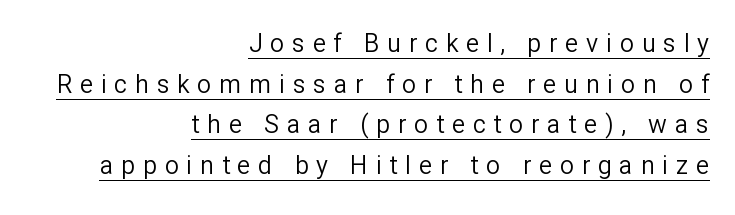
The image shows 25 px text type, upright; set right-aligned, normal line spacing (1.63x), unusually wide letter spacing (+0.31 em), underlined.
